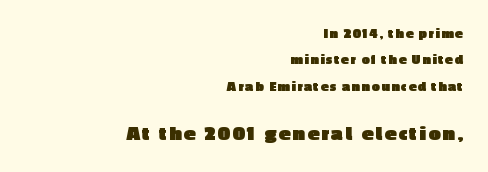
{"italic": "no", "bold": "yes", "underline": "no", "align": "right", "line_spacing_ratio": 1.88, "larger_block": "second", "size_ratio": 1.5, "glyph_px": 21}
